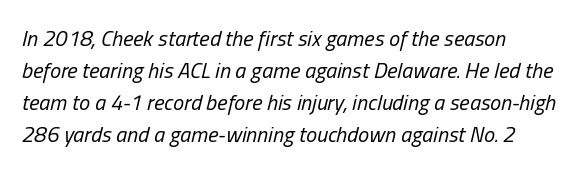
The image shows 22 px text type, italic (leaning right); set normal line spacing (1.45x), normal letter spacing, not underlined.
